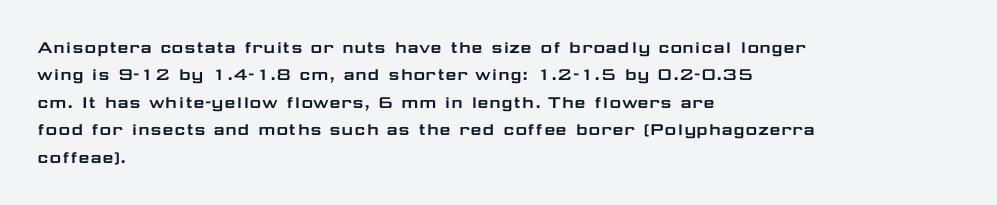
The image shows 20 px text type, upright; set left-aligned, normal line spacing (1.37x), normal letter spacing, not underlined.
